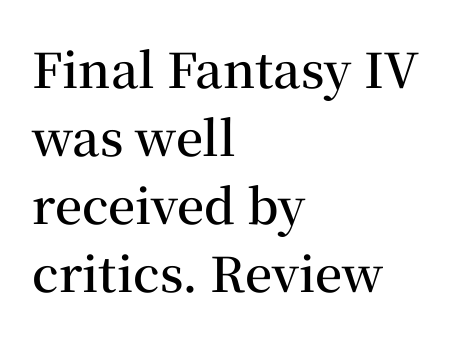
The image shows 48 px semibold serif type, upright; set left-aligned, normal line spacing (1.42x), normal letter spacing, not underlined; medium stroke contrast and a medium x-height.
